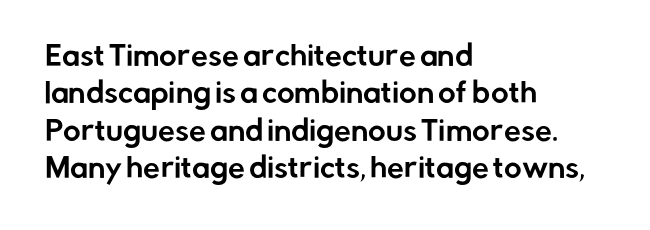
Q: Is the text italic (slanted)? A: No, it is upright.
Q: Is the text underlined? A: No.
Q: How is the paragraph aligned? A: Left-aligned.
Q: Is the spacing between letters normal or unusually wide? A: Normal.
Q: Is the spacing between lines tight, normal or loose? A: Normal.
